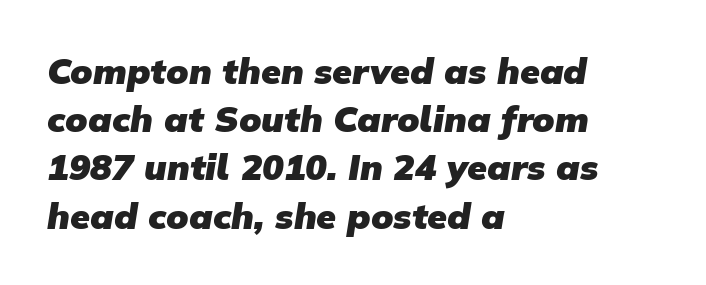
Notice how descenders clear the ascenders below comfortably — that's standard leading. The gaps between neighbouring characters are ordinary and unremarkable. The characters display no serif detailing; their extremities are plain. Line starts are locked; line ends wander.
